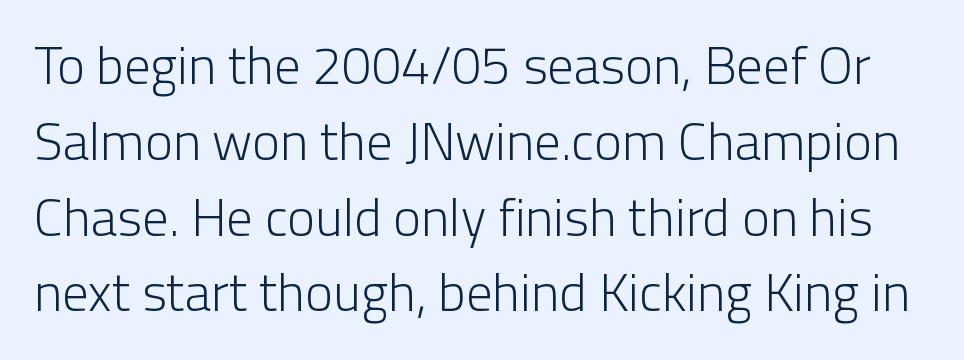
A typesetter would mark this as roman, not italic. Glance below the letters and you will spot only blank space. Honestly, the letter spacing is just normal — you wouldn't notice it. Looks like regular typesetting: each glyph gets only the width it needs. Does the leading feel generous? No, just average. Unbolded letterforms with no extra heft.
